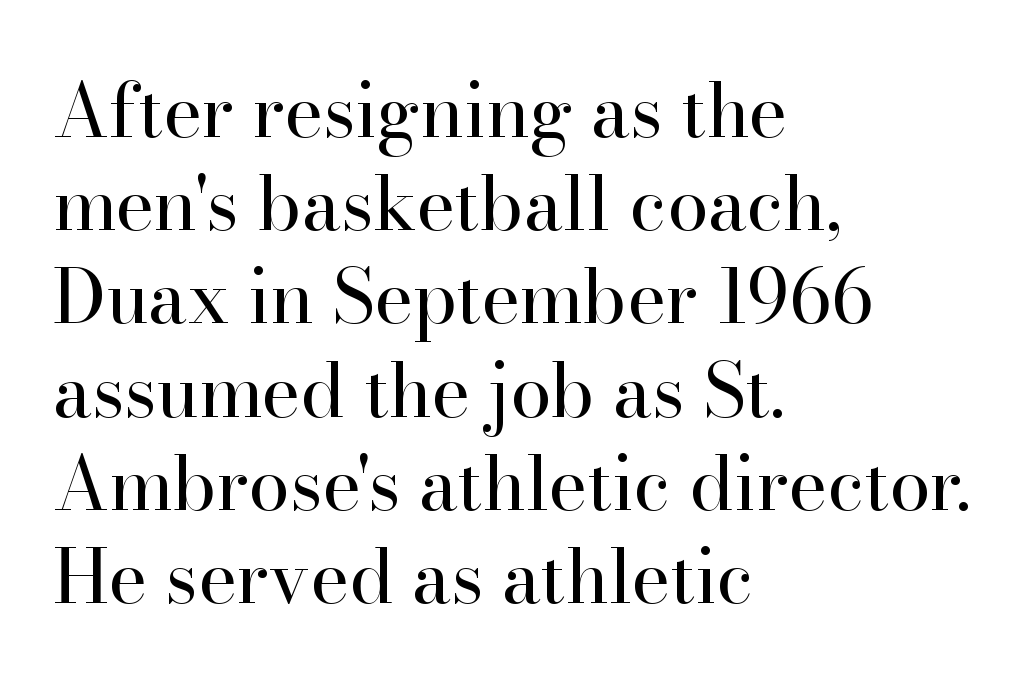
Vertical stems look standard width or narrower in stroke. Little horizontal feet cap the strokes, marking this as serif type. This rendering features lettering with no underline. One glance says typical: line gaps are just what's usual. These lines are rendered in a variable-pitch font. Layout note: lines flush left.
